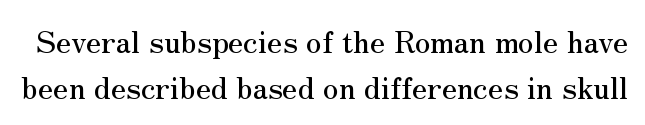
{"serif": "yes", "italic": "no", "width": "normal", "stroke_contrast": "medium", "x_height": "small", "monospaced": "no", "underline": "no", "line_spacing": "normal", "line_spacing_ratio": 1.48, "letter_spacing": "normal", "letter_spacing_em": 0.0, "glyph_px": 31}
